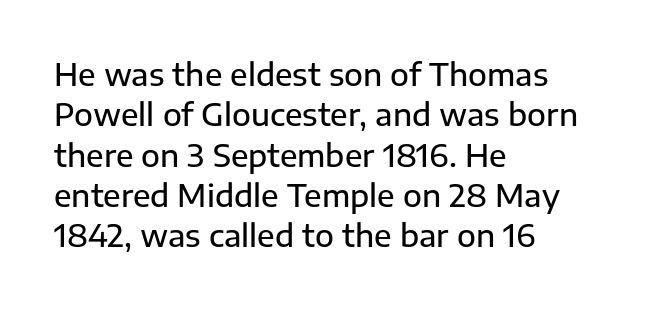
Tracking here is standard; glyphs follow each other at the usual distance. This is the regular roman posture of the typeface. The lines in this sample share a left origin and differ only in where they stop. Think of a printed novel: that variable character pitch is what you see here. The passage shown is typeset with a sans-serif family. In terms of leading, this rendering sits right in the middle.
